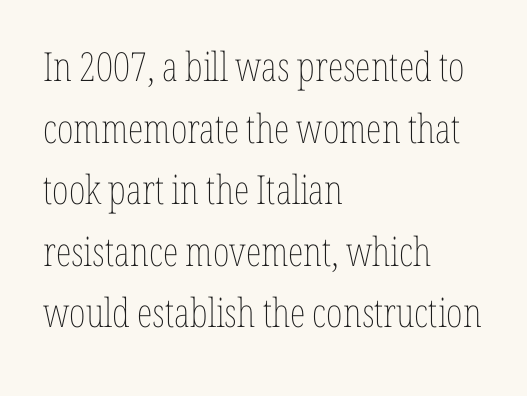
{"italic": "no", "bold": "no", "weight": "thin", "width": "condensed", "stroke_contrast": "low", "x_height": "medium", "monospaced": "no", "underline": "no", "align": "left", "line_spacing": "normal", "line_spacing_ratio": 1.54, "letter_spacing": "normal", "letter_spacing_em": 0.0, "glyph_px": 40}
